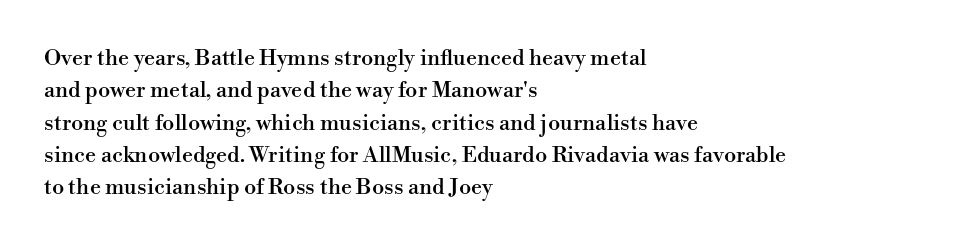
The image shows 22 px text type, upright; set left-aligned, normal line spacing (1.47x), normal letter spacing, not underlined.
